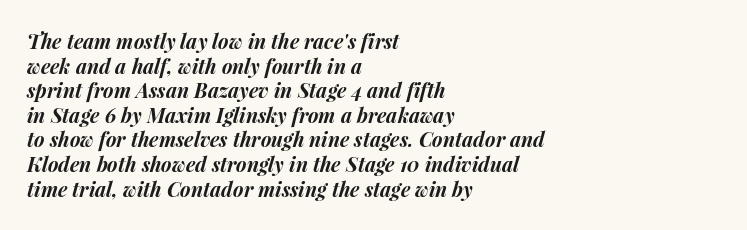
The image shows 20 px bold type, italic (leaning right); set left-aligned, line spacing 1.23x, normal letter spacing, not underlined.
